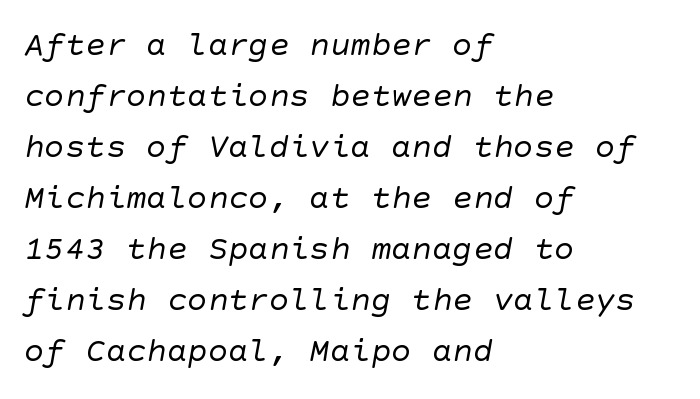
The image shows 34 px regular-weight sans-serif type; set left-aligned, normal line spacing (1.5x), normal letter spacing, not underlined; low stroke contrast and a large x-height.
